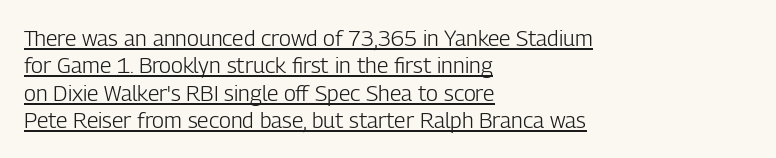
{"italic": "no", "bold": "no", "underline": "yes", "align": "left", "line_spacing": "normal", "line_spacing_ratio": 1.25, "letter_spacing": "normal", "letter_spacing_em": 0.0, "glyph_px": 22}
